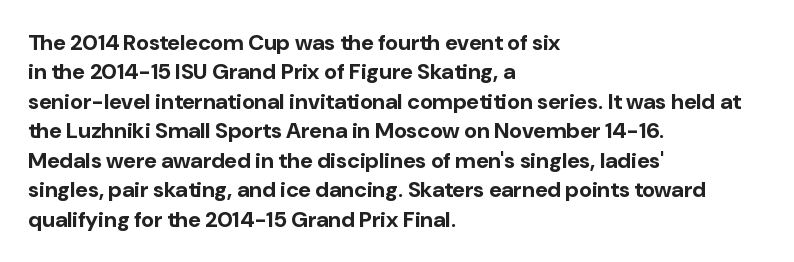
The image shows 22 px bold type, upright; set left-aligned, normal line spacing (1.34x), normal letter spacing, not underlined.
